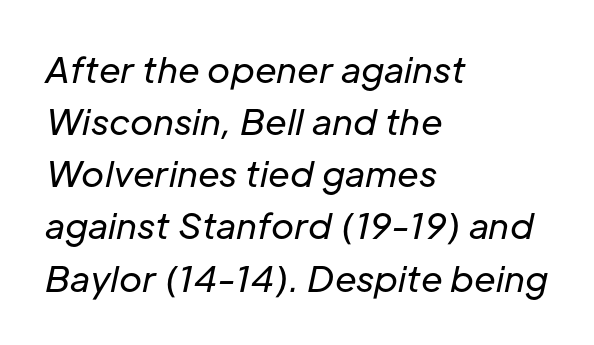
The image shows 35 px regular-weight type, italic (leaning right); set left-aligned, normal line spacing (1.49x), normal letter spacing, not underlined; low stroke contrast and a medium x-height.
